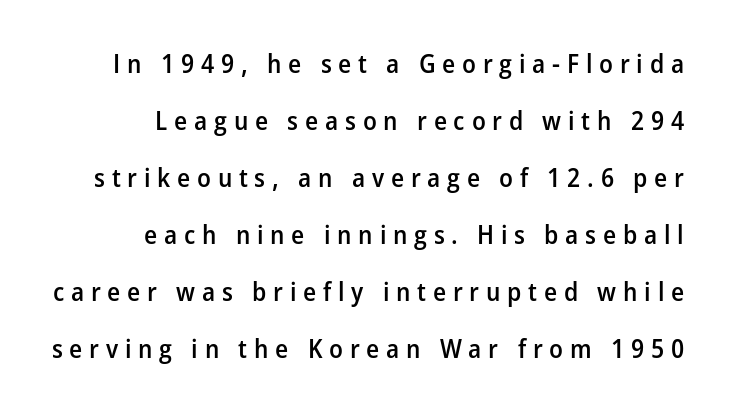
Q: Is the text bold? A: Semi-bold.
Q: Is the text italic (slanted)? A: No, it is upright.
Q: Is the text underlined? A: No.
Q: How is the paragraph aligned? A: Right-aligned.
Q: Is the spacing between letters normal or unusually wide? A: Unusually wide.
Q: Is the spacing between lines tight, normal or loose? A: Loose.
